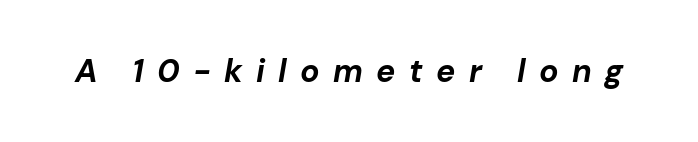
Q: Is the text bold? A: Yes.
Q: Is the text italic (slanted)? A: Yes, it leans right by about 10 degrees.
Q: Is the text underlined? A: No.
Q: Is the spacing between letters normal or unusually wide? A: Unusually wide.
Q: Width (condensed, normal, or wide)? A: Normal.
Q: Stroke contrast? A: Low.
Q: x-height? A: Medium.
Q: Monospaced? A: No.
